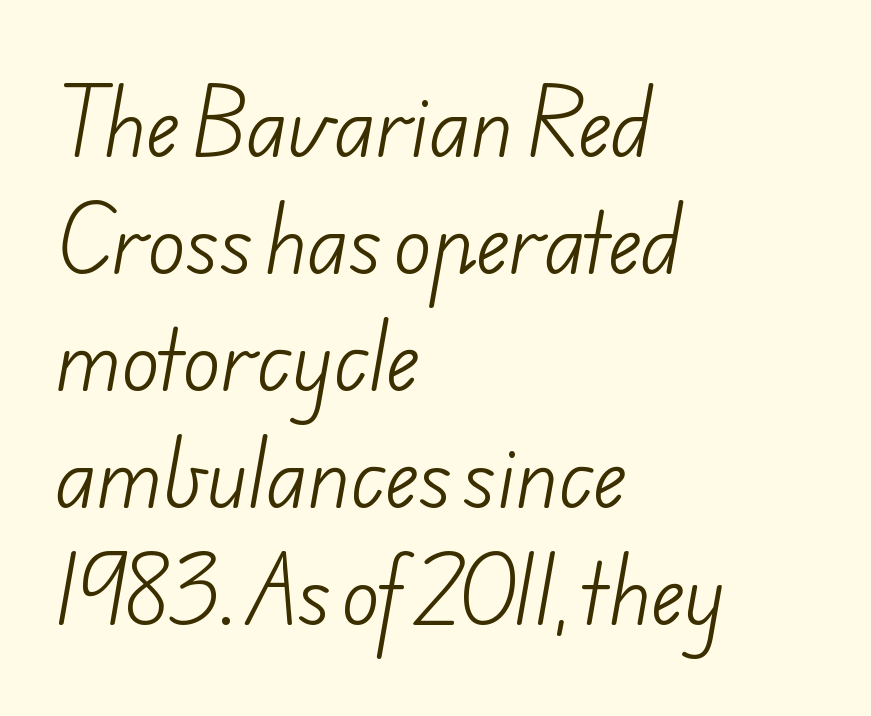
The designer left line spacing at the default. The horizontal fit of the characters is conventional and even. The face used here is proportionally spaced, like ordinary book or web type. Caption: face not bold, strokes unweighted. Which margin do the lines hug? The left one — the right edge is uneven.
